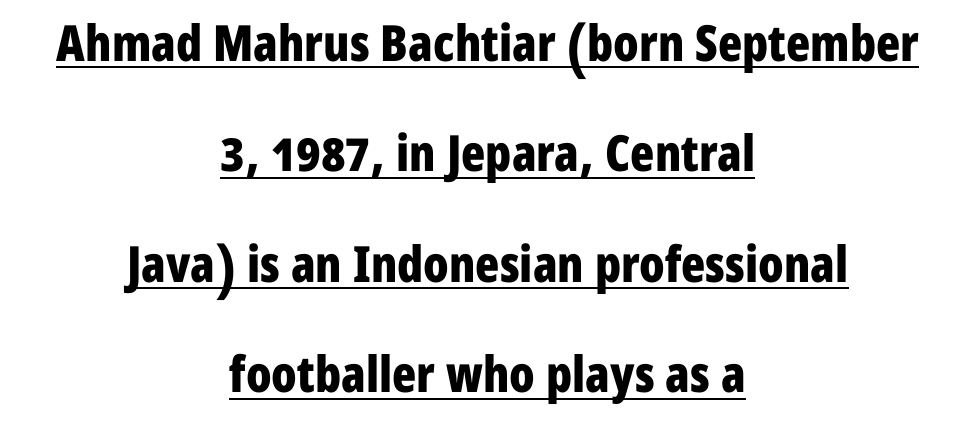
This rendering employs a face without finishing strokes, i.e., a sans-serif. The text block is weighted toward neither margin, spreading evenly from the middle. The rendering uses natural spacing where letterforms have individual widths. The rendering keeps characters at their native spacing. This sample uses an upright cut, with every glyph sitting square on the baseline.
